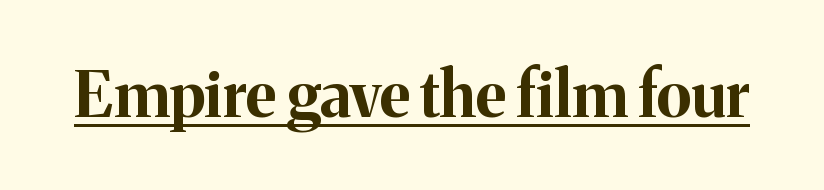
Q: Is the text bold? A: Yes.
Q: Is the text italic (slanted)? A: No, it is upright.
Q: Is the typeface a serif or a sans-serif typeface? A: Serif.
Q: Is the text underlined? A: Yes.
Q: Is the spacing between letters normal or unusually wide? A: Normal.
Q: Width (condensed, normal, or wide)? A: Normal.
Q: Stroke contrast? A: Medium.
Q: x-height? A: Medium.
Q: Monospaced? A: No.
